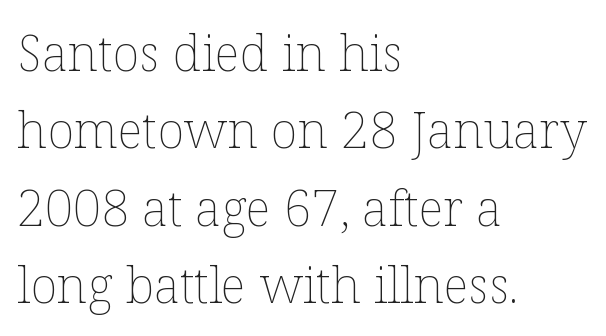
The image shows 50 px thin type, upright; set left-aligned, normal line spacing (1.55x), normal letter spacing, not underlined; low stroke contrast and a medium x-height.
